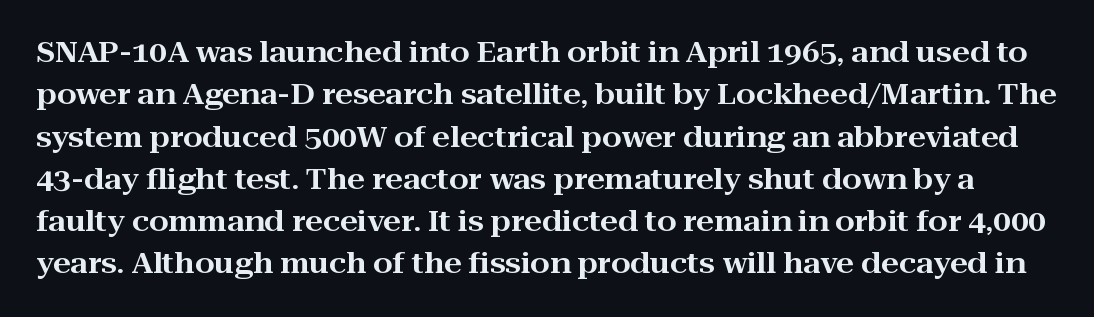
{"serif": "yes", "italic": "no", "width": "wide", "stroke_contrast": "high", "x_height": "medium", "monospaced": "no", "underline": "no", "line_spacing": "normal", "line_spacing_ratio": 1.51, "letter_spacing": "normal", "letter_spacing_em": 0.0, "glyph_px": 28}
